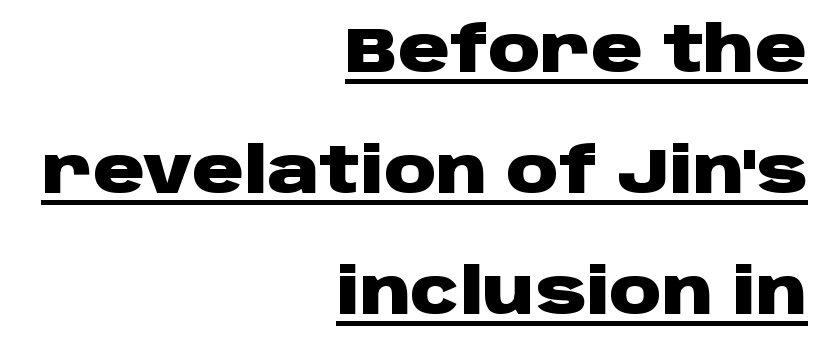
Q: Is the text bold? A: Yes.
Q: Is the text italic (slanted)? A: No, it is upright.
Q: Is the typeface a serif or a sans-serif typeface? A: Sans-serif.
Q: Is the text underlined? A: Yes.
Q: How is the paragraph aligned? A: Right-aligned.
Q: Is the spacing between letters normal or unusually wide? A: Normal.
Q: Width (condensed, normal, or wide)? A: Wide.
Q: Stroke contrast? A: Low.
Q: x-height? A: Large.
Q: Monospaced? A: No.
